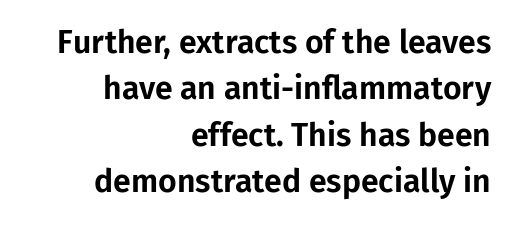
{"serif": "no", "italic": "no", "width": "normal", "stroke_contrast": "low", "x_height": "medium", "monospaced": "no", "underline": "no", "align": "right", "line_spacing": "normal", "line_spacing_ratio": 1.45, "letter_spacing": "normal", "letter_spacing_em": 0.0, "glyph_px": 32}
